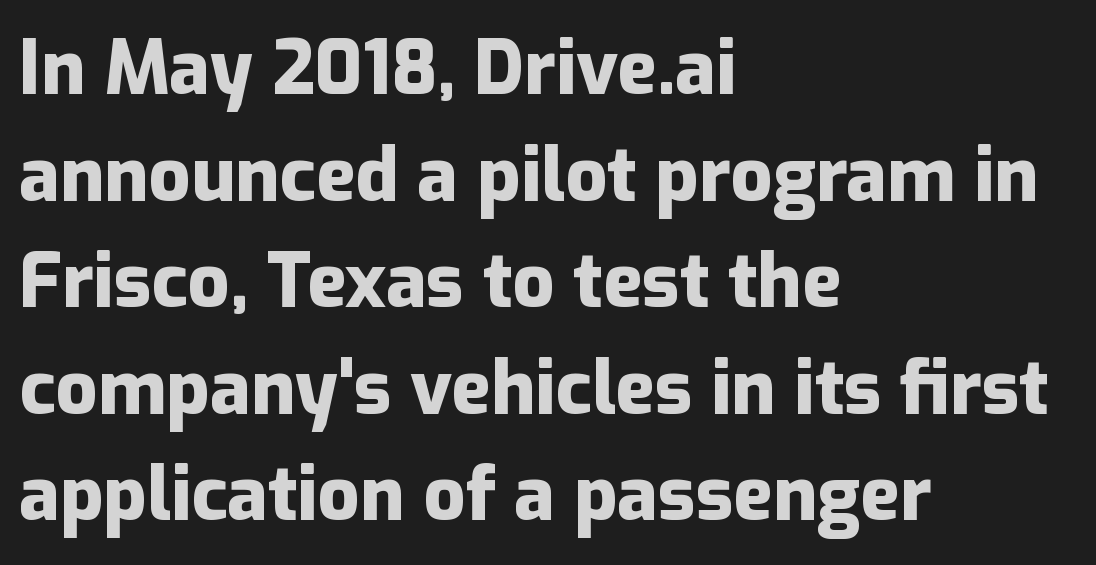
Q: Is the text bold? A: Yes.
Q: Is the text italic (slanted)? A: No, it is upright.
Q: Is the typeface a serif or a sans-serif typeface? A: Sans-serif.
Q: Is the text underlined? A: No.
Q: How is the paragraph aligned? A: Left-aligned.
Q: Is the spacing between letters normal or unusually wide? A: Normal.
Q: Is the spacing between lines tight, normal or loose? A: Normal.
Q: Width (condensed, normal, or wide)? A: Normal.
Q: Stroke contrast? A: Low.
Q: x-height? A: Medium.
Q: Monospaced? A: No.
